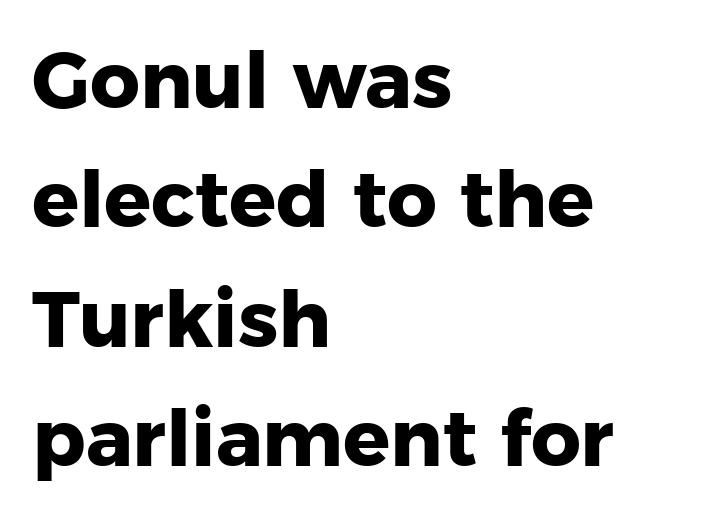
{"serif": "no", "italic": "no", "bold": "yes", "weight": "heavy", "width": "normal", "stroke_contrast": "low", "x_height": "medium", "monospaced": "no", "underline": "no", "align": "left", "line_spacing": "normal", "line_spacing_ratio": 1.53, "letter_spacing": "normal", "letter_spacing_em": 0.0, "glyph_px": 78}
